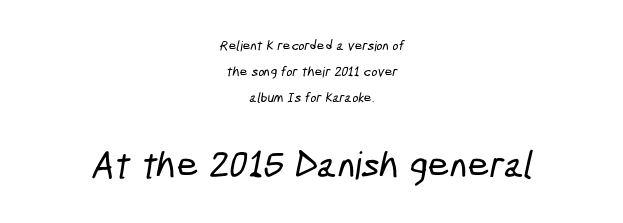
Q: Is the typeface a serif or a sans-serif typeface? A: Sans-serif.
Q: Is the text underlined? A: No.
Q: How is the paragraph aligned? A: Centered.
Q: Is the spacing between letters normal or unusually wide? A: Normal.
Q: Which block of text is set in a larger size, the first (top) or the second (bottom)? A: The second (bottom) one.
Q: Width (condensed, normal, or wide)? A: Condensed.
Q: Stroke contrast? A: Low.
Q: x-height? A: Medium.
Q: Monospaced? A: No.
